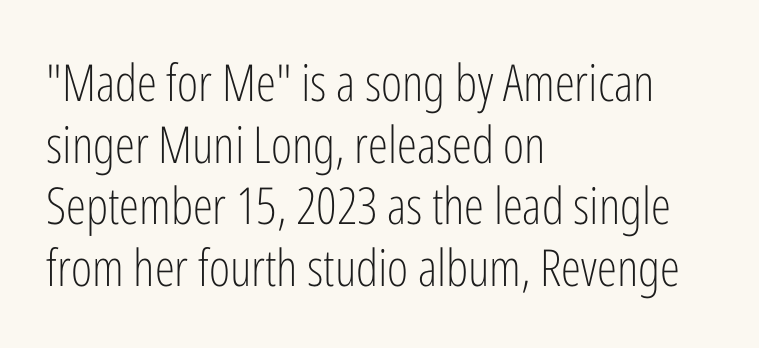
Character widths vary here, with narrow letters taking less room than wide ones. Compared with a centered layout, this one pins lines to the left instead. Spacing between characters is what you'd get straight out of the box. The lettering stays uniformly vertical, giving the passage a roman look. Serifs: no, the terminals of the letterforms are clean.
